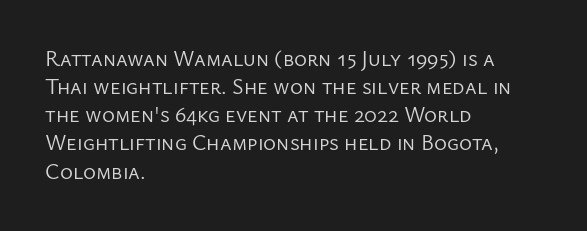
{"italic": "no", "bold": "no", "underline": "no", "align": "left", "line_spacing": "normal", "line_spacing_ratio": 1.28, "letter_spacing": "normal", "letter_spacing_em": 0.0, "glyph_px": 22}
